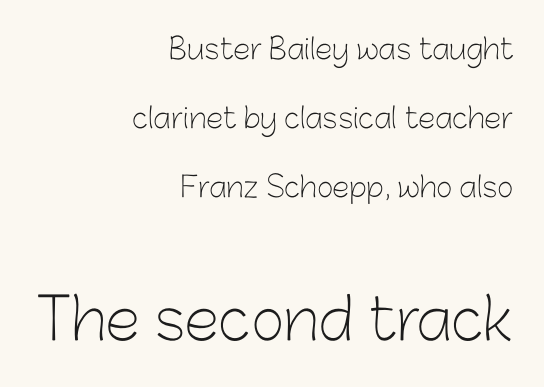
The image shows 57 px light sans-serif type, upright; set right-aligned, loose line spacing (2.46x), normal letter spacing, not underlined; the second (bottom) block is 2.04x larger; low stroke contrast and a medium x-height.
